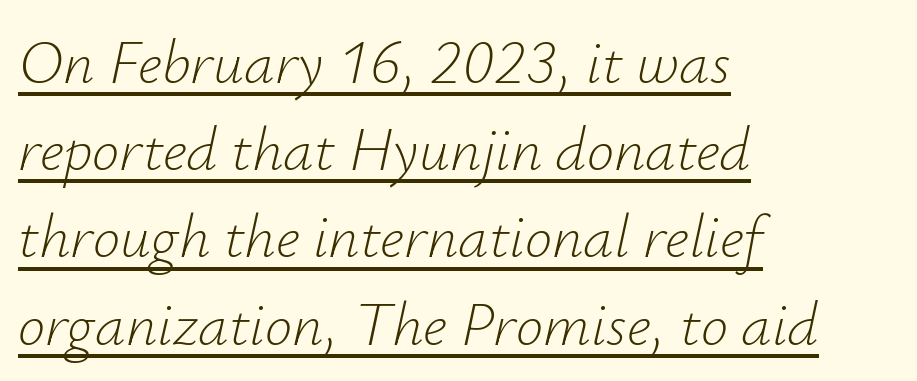
Where is the straight margin? On the left. Letters have the restrained weight of plain body copy at most. Think of a printed novel: that variable character pitch is what you see here. You can see a thin bar hugging the bottom of the glyphs. The rows are spaced the way most documents space them. These lines were composed using italics.
